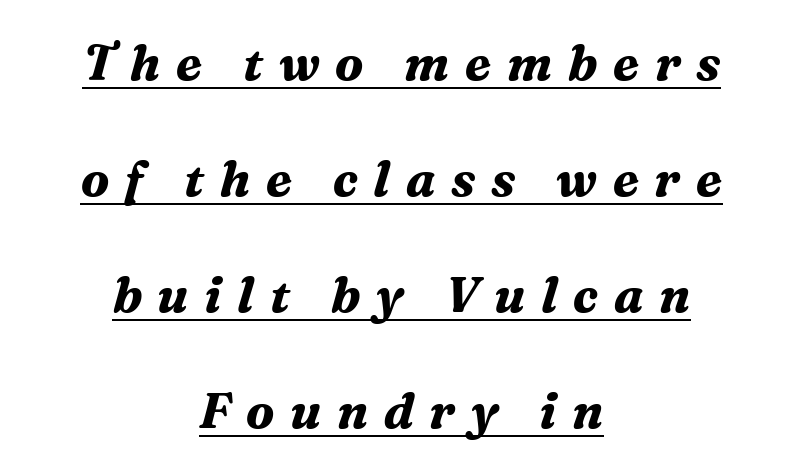
The image shows 49 px bold serif type, italic (leaning right); set centered, loose line spacing (2.37x), unusually wide letter spacing (+0.32 em), underlined; medium stroke contrast and a medium x-height.
